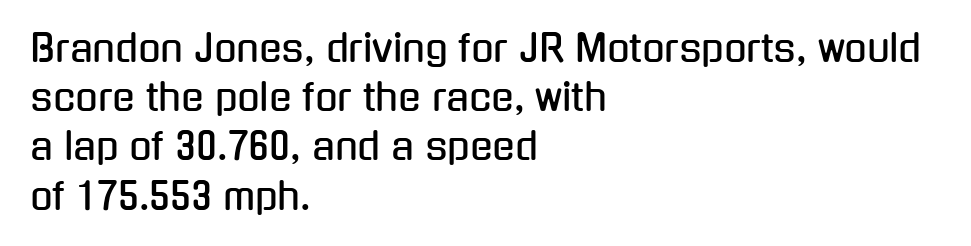
The image shows 37 px condensed sans-serif type, upright; set left-aligned, normal line spacing (1.33x), normal letter spacing, not underlined; low stroke contrast and a medium x-height.
